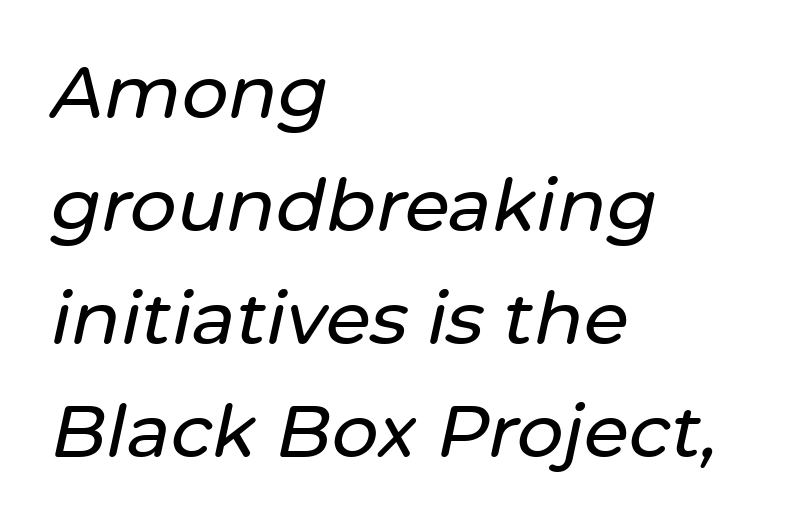
This sample has the flowing, uneven cadence of proportional lettering. Compared with typical paragraphs, the rows here are spaced about the same. The specimen reads as italic at a glance. How are the letters spaced? Ordinarily, with no added tracking. Compared with a centered layout, this one pins lines to the left instead. Unmarked baselines from the first word to the last.
